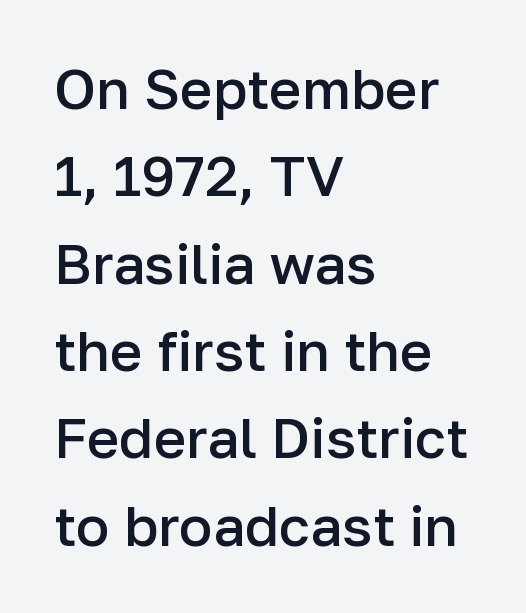
Q: Is the text bold? A: Semi-bold.
Q: Is the text italic (slanted)? A: No, it is upright.
Q: Is the typeface a serif or a sans-serif typeface? A: Sans-serif.
Q: Is the text underlined? A: No.
Q: How is the paragraph aligned? A: Left-aligned.
Q: Is the spacing between letters normal or unusually wide? A: Normal.
Q: Is the spacing between lines tight, normal or loose? A: Normal.
Q: Width (condensed, normal, or wide)? A: Normal.
Q: Stroke contrast? A: Low.
Q: x-height? A: Medium.
Q: Monospaced? A: No.
